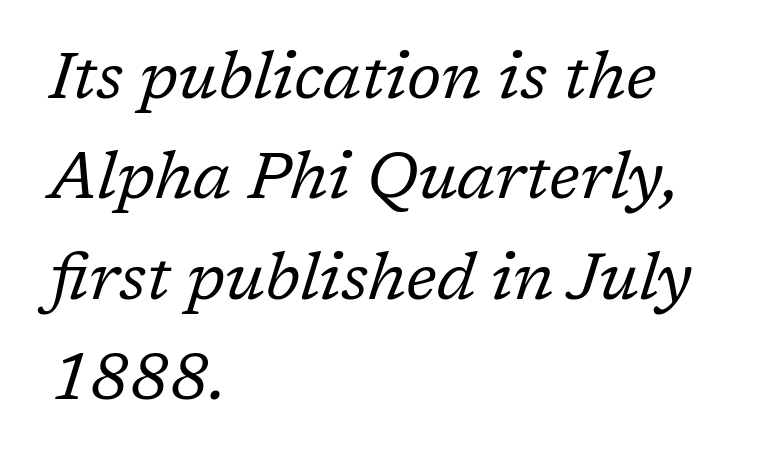
Q: Is the text bold? A: No.
Q: Is the text italic (slanted)? A: Yes, it leans right by about 17 degrees.
Q: Is the typeface a serif or a sans-serif typeface? A: Serif.
Q: Is the text underlined? A: No.
Q: How is the paragraph aligned? A: Left-aligned.
Q: Is the spacing between letters normal or unusually wide? A: Normal.
Q: Is the spacing between lines tight, normal or loose? A: Normal.
Q: Width (condensed, normal, or wide)? A: Normal.
Q: Stroke contrast? A: Low.
Q: x-height? A: Medium.
Q: Monospaced? A: No.
